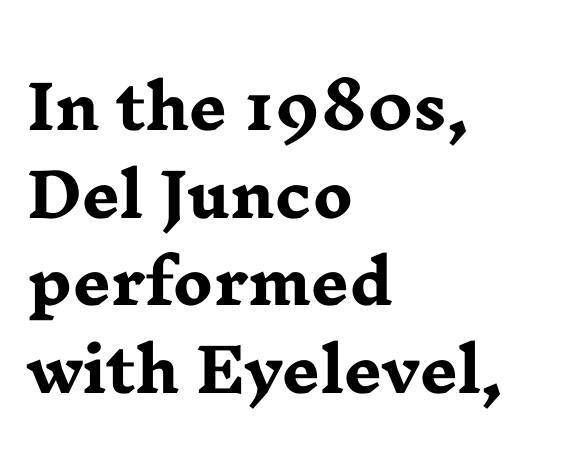
The image shows 60 px heavy, wide serif type, upright; set left-aligned, normal line spacing (1.46x), normal letter spacing, not underlined; low stroke contrast and a medium x-height.
